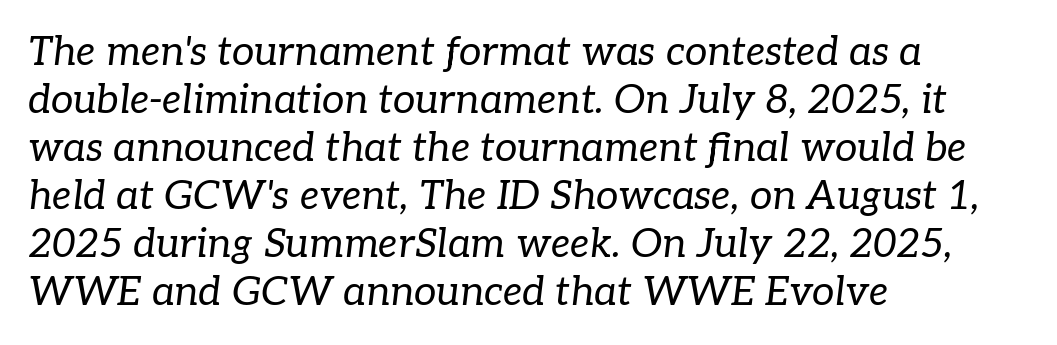
Q: Is the text bold? A: No.
Q: Is the text italic (slanted)? A: Yes, it leans right by about 7 degrees.
Q: Is the typeface a serif or a sans-serif typeface? A: Serif.
Q: Is the text underlined? A: No.
Q: How is the paragraph aligned? A: Left-aligned.
Q: Is the spacing between letters normal or unusually wide? A: Normal.
Q: Width (condensed, normal, or wide)? A: Normal.
Q: Stroke contrast? A: Low.
Q: x-height? A: Medium.
Q: Monospaced? A: No.
